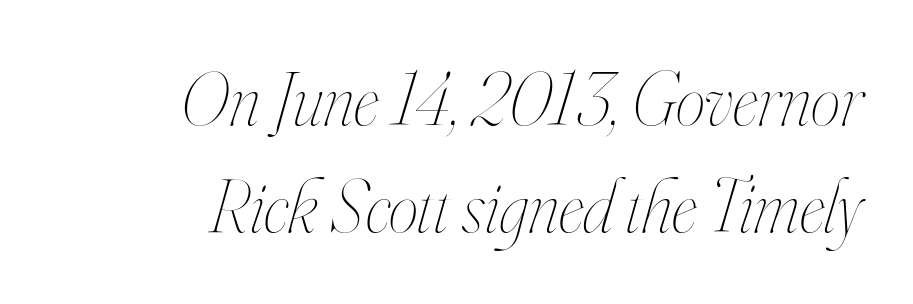
The image shows 75 px thin, condensed type, italic (leaning right); set right-aligned, normal line spacing (1.43x), normal letter spacing, not underlined; high stroke contrast and a small x-height.
